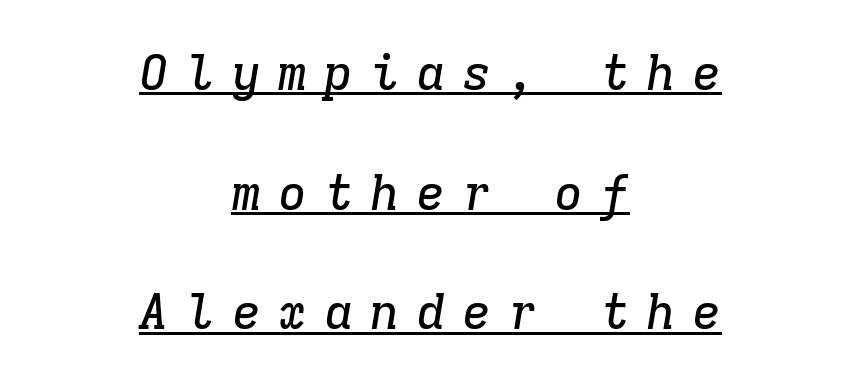
{"serif": "yes", "italic": "yes", "lean": "right", "slant_degrees": 9, "width": "normal", "stroke_contrast": "low", "x_height": "medium", "monospaced": "yes", "underline": "yes", "align": "center", "line_spacing": "loose", "line_spacing_ratio": 2.44, "letter_spacing": "wide", "letter_spacing_em": 0.34, "glyph_px": 49}
